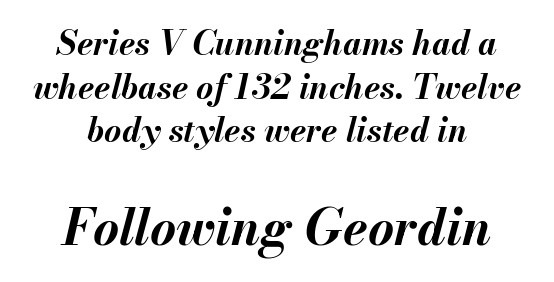
Q: Is the text bold? A: Yes.
Q: Is the text italic (slanted)? A: Yes, it leans right by about 13 degrees.
Q: Is the text underlined? A: No.
Q: How is the paragraph aligned? A: Centered.
Q: Is the spacing between letters normal or unusually wide? A: Normal.
Q: Is the spacing between lines tight, normal or loose? A: Normal.
Q: Which block of text is set in a larger size, the first (top) or the second (bottom)? A: The second (bottom) one.
Q: Width (condensed, normal, or wide)? A: Normal.
Q: Stroke contrast? A: Medium.
Q: x-height? A: Small.
Q: Monospaced? A: No.
